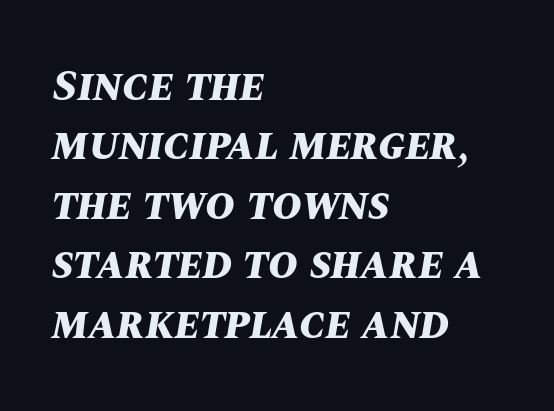
The image shows 45 px bold type, italic (leaning right); set left-aligned, normal line spacing (1.32x), normal letter spacing, not underlined; medium stroke contrast and a large x-height.
